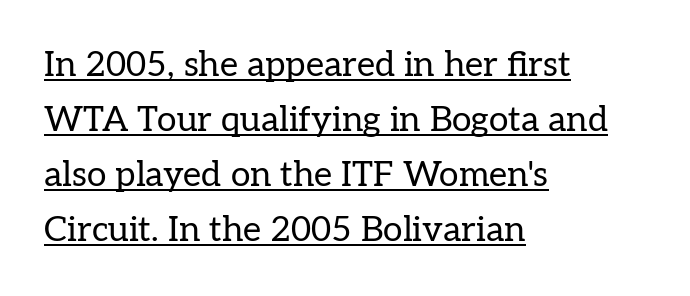
Here the designer chose a conventional face with non-uniform glyph widths. Style check: upright. A classic flush-left, rag-right setting is used for this passage. Does the type have serifs? Yes, each stem ends in a small foot. The font is comparable to plain body text, perhaps lighter.
